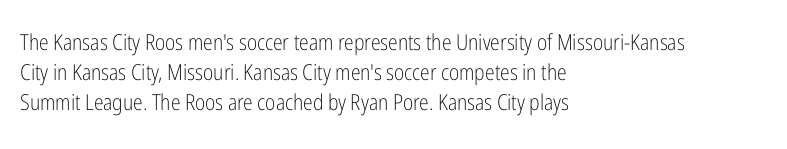
{"italic": "no", "bold": "no", "underline": "no", "align": "left", "line_spacing": "normal", "line_spacing_ratio": 1.36, "letter_spacing": "normal", "letter_spacing_em": 0.0, "glyph_px": 22}
